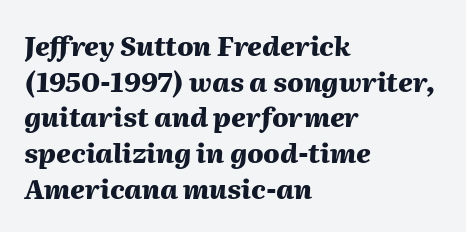
The line texture is even and compact thanks to regular tracking. The whole block is typeset with a tilt. Where is the straight margin? On the left. The rows are spaced the way most documents space them.
